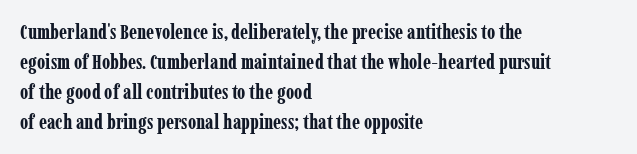
The image shows 20 px bold type, upright; set left-aligned, normal line spacing (1.5x), normal letter spacing, not underlined.
